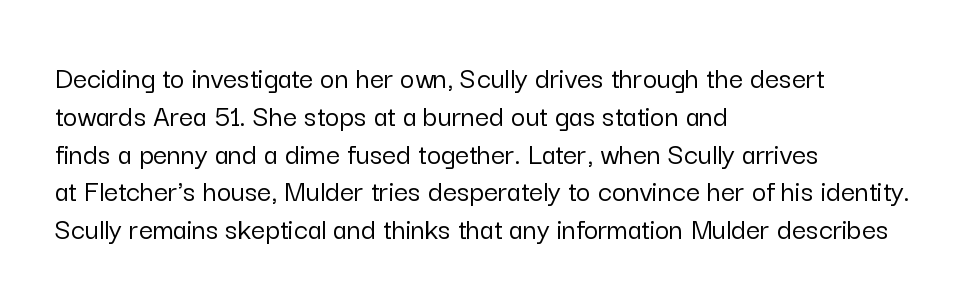
The image shows 31 px sans-serif type, upright; set left-aligned, line spacing 1.22x, normal letter spacing, not underlined; low stroke contrast and a medium x-height.
